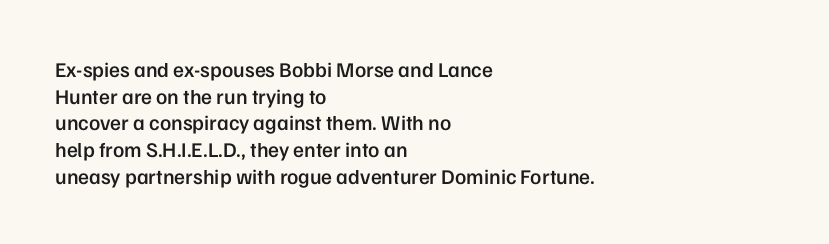
{"italic": "no", "bold": "semi", "underline": "no", "align": "left", "line_spacing": "normal", "line_spacing_ratio": 1.27, "letter_spacing": "normal", "letter_spacing_em": 0.0, "glyph_px": 21}
